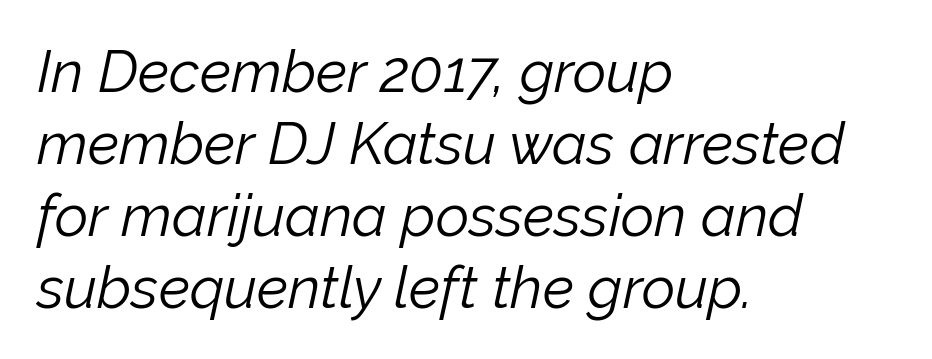
The image shows 58 px light type, italic (leaning right); set left-aligned, line spacing 1.24x, normal letter spacing, not underlined; low stroke contrast and a medium x-height.
